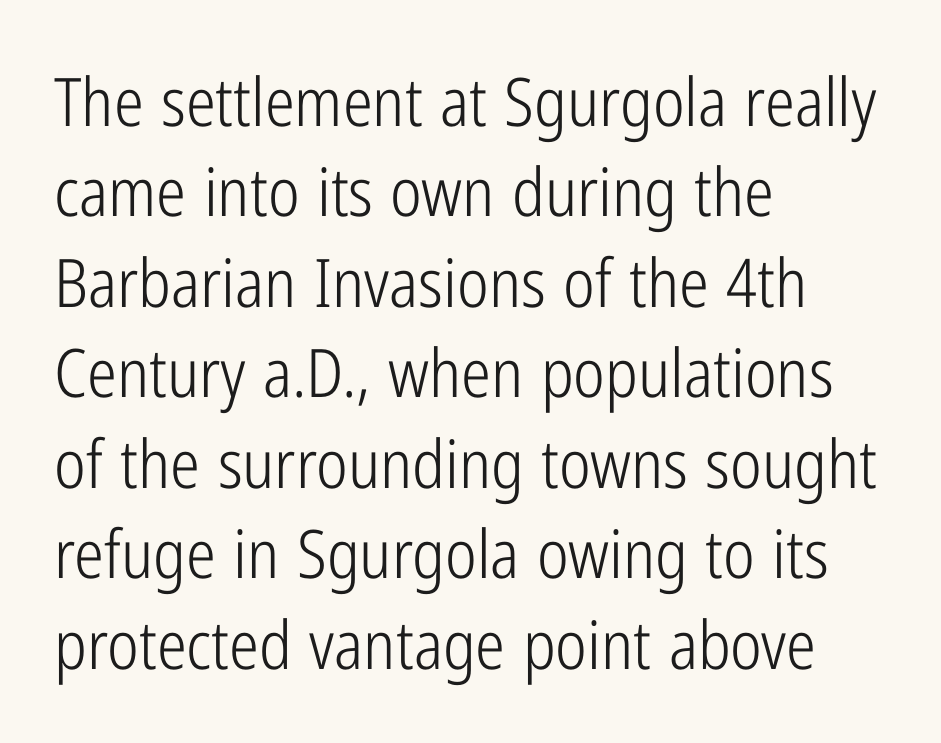
Q: Is the text bold? A: No.
Q: Is the text italic (slanted)? A: No, it is upright.
Q: Is the typeface a serif or a sans-serif typeface? A: Sans-serif.
Q: Is the text underlined? A: No.
Q: How is the paragraph aligned? A: Left-aligned.
Q: Is the spacing between letters normal or unusually wide? A: Normal.
Q: Is the spacing between lines tight, normal or loose? A: Normal.
Q: Width (condensed, normal, or wide)? A: Condensed.
Q: Stroke contrast? A: Low.
Q: x-height? A: Medium.
Q: Monospaced? A: No.
